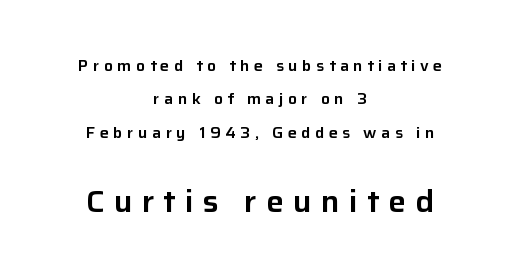
{"serif": "no", "italic": "no", "width": "normal", "stroke_contrast": "low", "x_height": "medium", "monospaced": "no", "underline": "no", "align": "center", "line_spacing": "loose", "line_spacing_ratio": 2.23, "letter_spacing": "wide", "letter_spacing_em": 0.3, "larger_block": "second", "size_ratio": 2.0, "glyph_px": 30}
